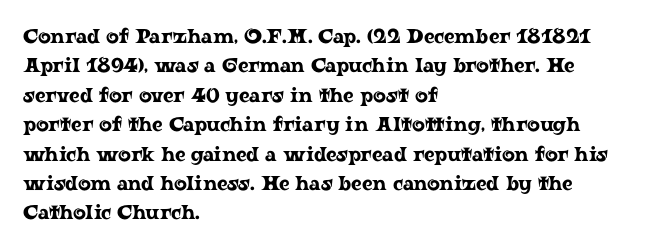
The image shows 20 px text type, upright; set left-aligned, normal line spacing (1.47x), normal letter spacing, not underlined.
